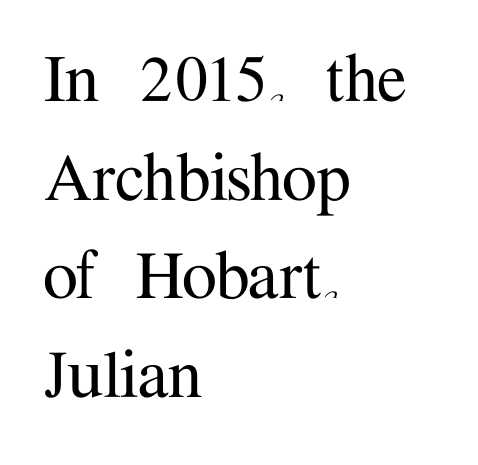
{"serif": "yes", "italic": "no", "width": "normal", "stroke_contrast": "medium", "x_height": "medium", "monospaced": "no", "underline": "no", "align": "left", "line_spacing": "normal", "line_spacing_ratio": 1.25, "letter_spacing": "normal", "letter_spacing_em": 0.0, "glyph_px": 79}
